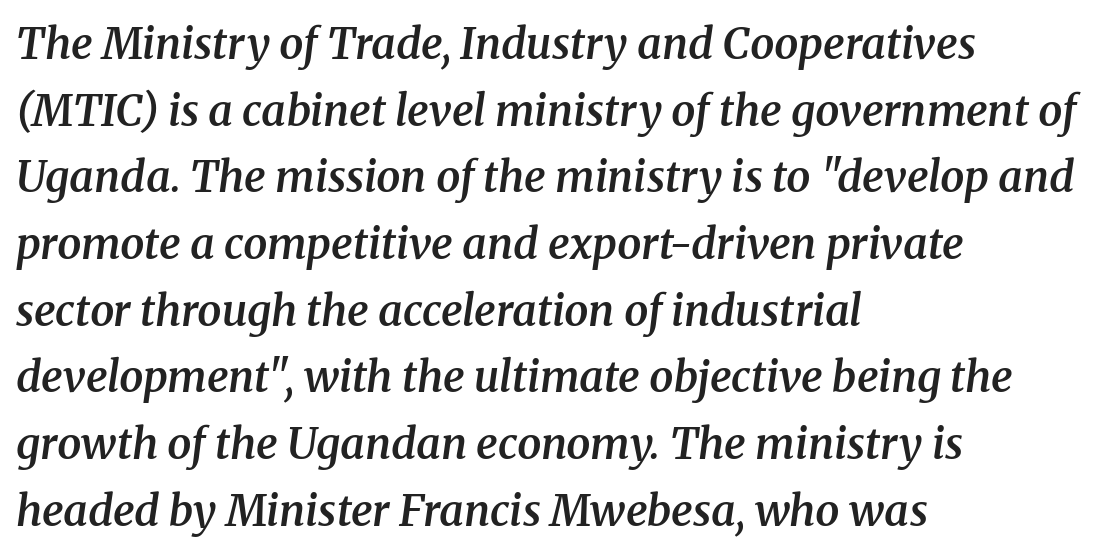
The block of text has a typical density, with ordinary space between rows. The rendering shows small feet on the letterforms — a serif design. It's the slanting kind of type. Rule under the text: the space is simply empty. The face used here is proportionally spaced, like ordinary book or web type.
